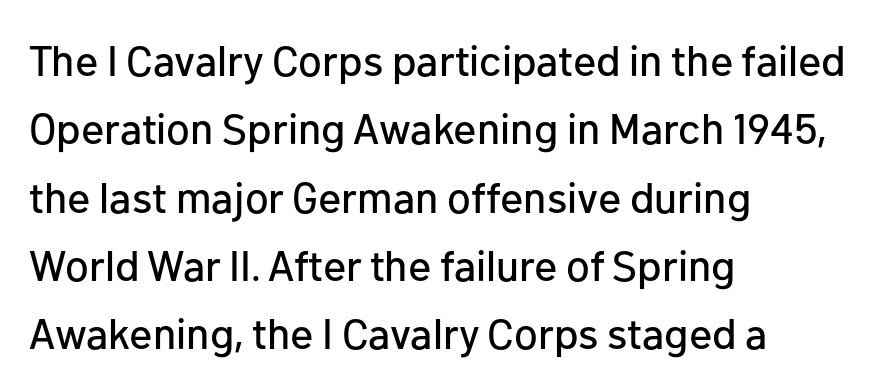
The image shows 43 px sans-serif type, upright; set left-aligned, normal line spacing (1.59x), normal letter spacing, not underlined; low stroke contrast and a medium x-height.
